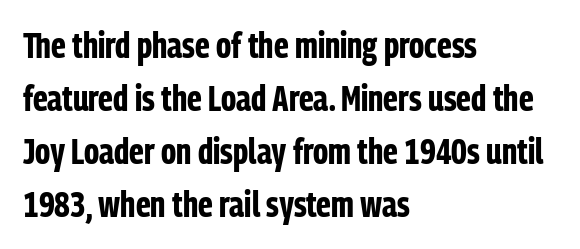
The image shows 36 px bold, condensed sans-serif type, upright; set left-aligned, normal line spacing (1.47x), normal letter spacing, not underlined; low stroke contrast and a medium x-height.
